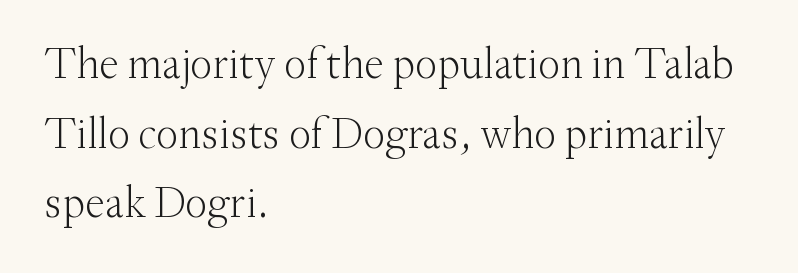
{"serif": "yes", "italic": "no", "bold": "no", "weight": "light", "width": "normal", "stroke_contrast": "medium", "x_height": "small", "monospaced": "no", "underline": "no", "align": "left", "line_spacing": "normal", "line_spacing_ratio": 1.58, "letter_spacing": "normal", "letter_spacing_em": 0.0, "glyph_px": 44}
